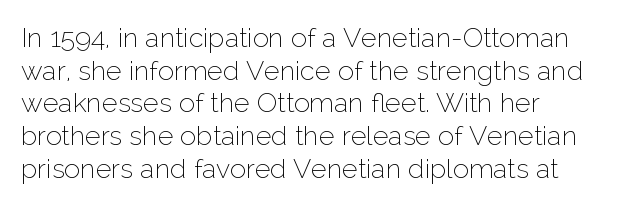
{"italic": "no", "bold": "no", "underline": "no", "line_spacing_ratio": 1.21, "letter_spacing": "normal", "letter_spacing_em": 0.0, "glyph_px": 27}
